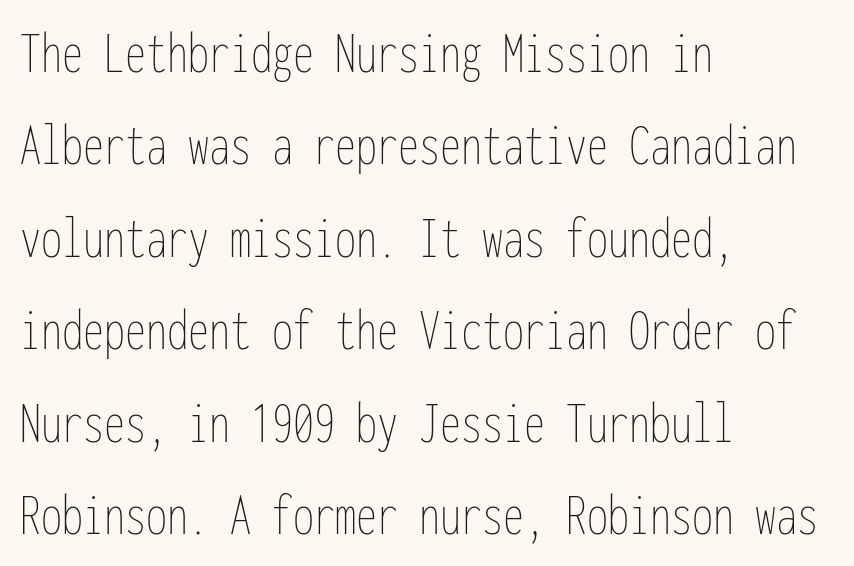
The typesetter chose a ragged-right arrangement here. The font is comparable to plain body text, perhaps lighter. Every character sits straight up, as roman type does. Looks like terminal output: every glyph gets an equal slot. Is the letter spacing exaggerated? No — it looks like the ordinary default. One glance says typical: line gaps are just what's usual.
